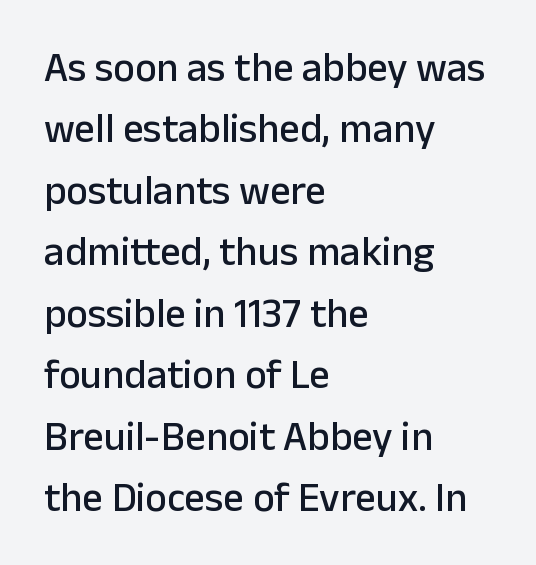
{"serif": "no", "italic": "no", "width": "normal", "stroke_contrast": "low", "x_height": "medium", "monospaced": "no", "underline": "no", "align": "left", "line_spacing": "normal", "line_spacing_ratio": 1.5, "letter_spacing": "normal", "letter_spacing_em": 0.0, "glyph_px": 41}
